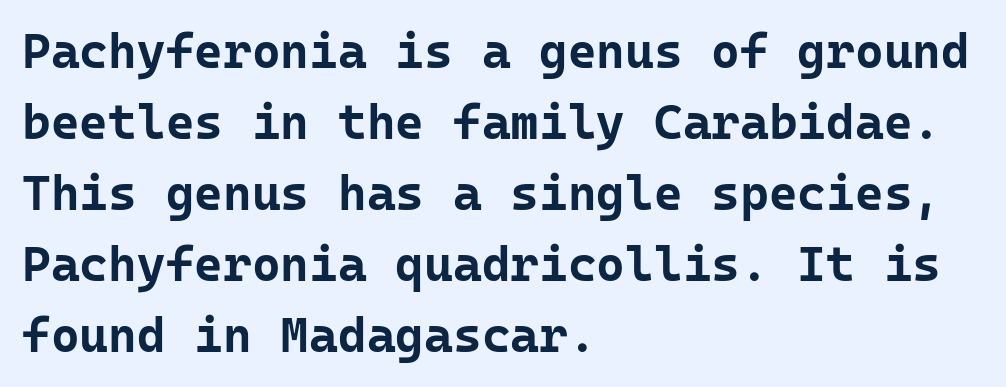
{"serif": "no", "italic": "no", "bold": "yes", "weight": "bold", "width": "normal", "stroke_contrast": "low", "x_height": "medium", "monospaced": "yes", "underline": "no", "align": "left", "line_spacing": "normal", "line_spacing_ratio": 1.45, "letter_spacing": "normal", "letter_spacing_em": 0.0, "glyph_px": 49}
